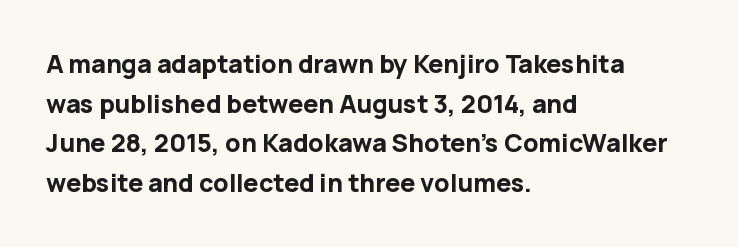
The image shows 25 px bold type, upright; set left-aligned, normal line spacing (1.59x), normal letter spacing, not underlined.
